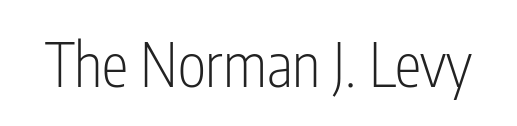
Q: Is the text bold? A: No.
Q: Is the text italic (slanted)? A: No, it is upright.
Q: Is the typeface a serif or a sans-serif typeface? A: Sans-serif.
Q: Is the text underlined? A: No.
Q: Is the spacing between letters normal or unusually wide? A: Normal.
Q: Width (condensed, normal, or wide)? A: Condensed.
Q: Stroke contrast? A: Low.
Q: x-height? A: Medium.
Q: Monospaced? A: No.
